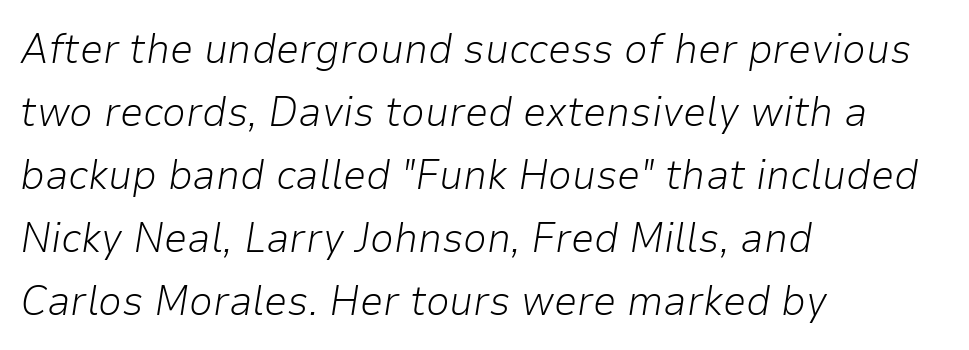
{"italic": "yes", "lean": "right", "slant_degrees": 9, "bold": "no", "weight": "light", "width": "normal", "stroke_contrast": "low", "x_height": "medium", "monospaced": "no", "underline": "no", "align": "left", "line_spacing": "normal", "line_spacing_ratio": 1.5, "letter_spacing": "normal", "letter_spacing_em": 0.0, "glyph_px": 42}
